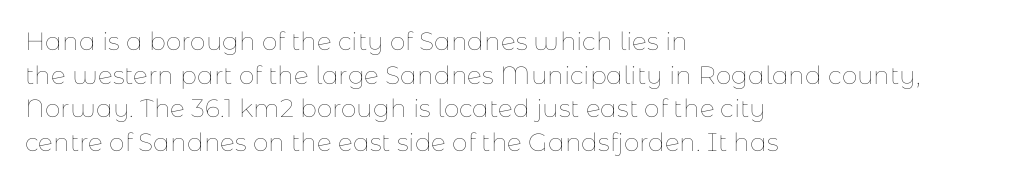
The image shows 25 px text type, upright; set left-aligned, normal line spacing (1.35x), normal letter spacing, not underlined.
